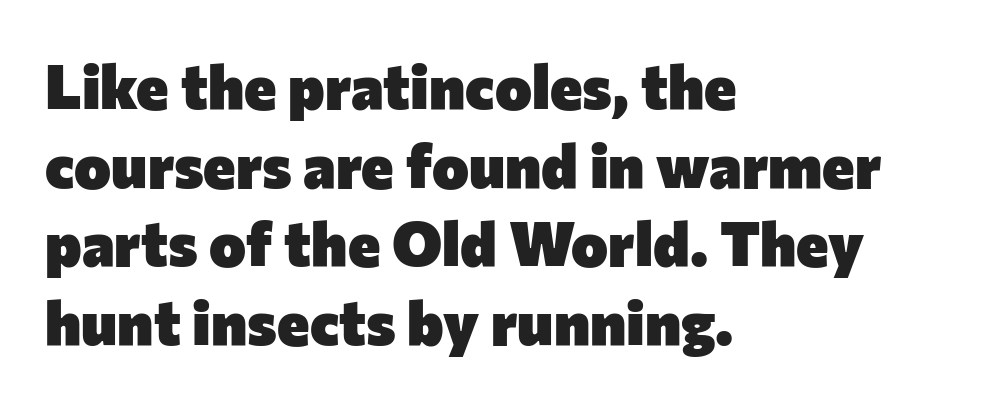
These lines stack with their left ends in a neat column. Only glyphs here, with clear space below each row. Grotesque or geometric, the face here clearly has no serifs. Varying glyph widths throughout — classic text-font behaviour. The type sits square on the baseline with zero lean.
